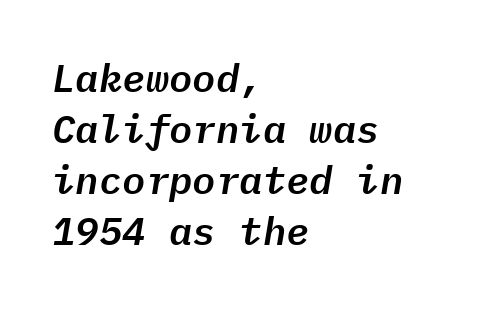
The image shows 39 px text type, italic (leaning right), monospaced; set left-aligned, normal line spacing (1.31x), normal letter spacing, not underlined; low stroke contrast and a medium x-height.
